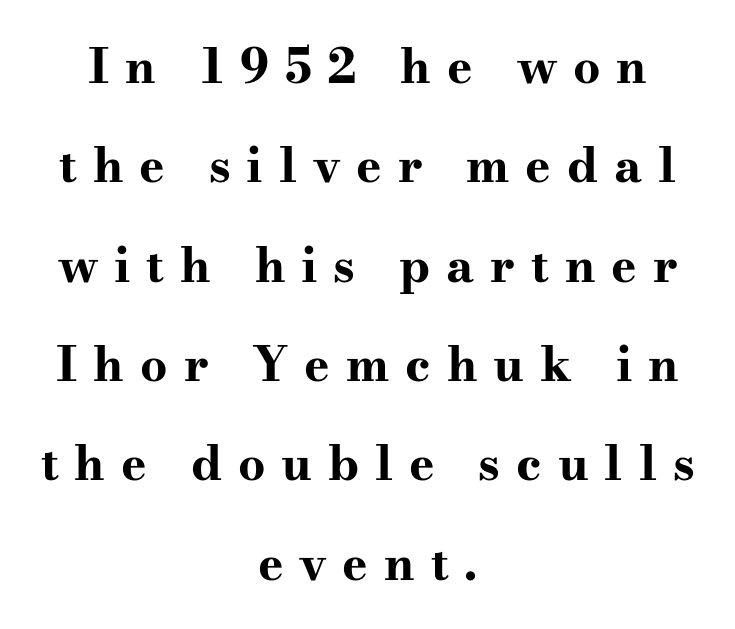
The image shows 48 px bold, wide serif type, upright; set centered, loose line spacing (2.07x), unusually wide letter spacing (+0.33 em), not underlined; high stroke contrast and a small x-height.
